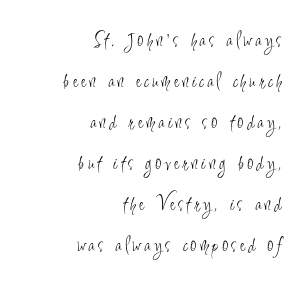
{"bold": "no", "underline": "no", "align": "right", "line_spacing_ratio": 1.86, "glyph_px": 22}
